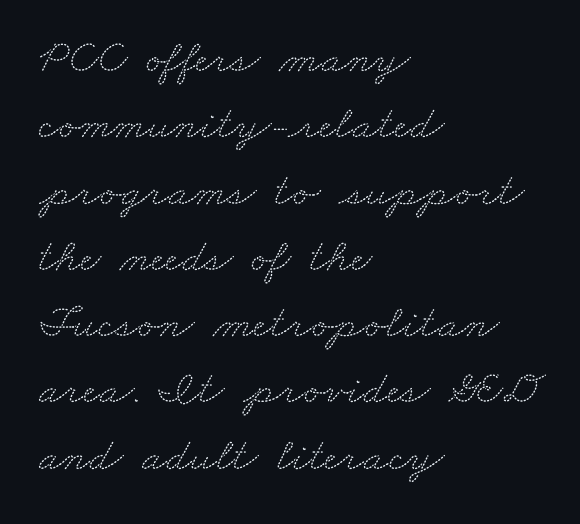
The image shows 47 px wide serif type; set left-aligned, normal line spacing (1.41x), normal letter spacing, not underlined; medium stroke contrast and a small x-height.
